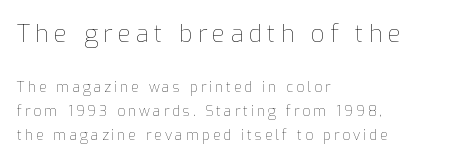
The image shows 24 px text type, upright; set left-aligned, normal line spacing (1.7x), unusually wide letter spacing (+0.21 em), not underlined; the first (top) block is 1.71x larger.
